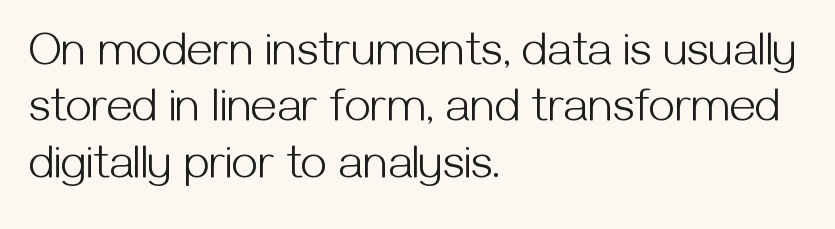
The image shows 47 px light sans-serif type, upright; set left-aligned, line spacing 1.2x, normal letter spacing, not underlined; medium stroke contrast and a medium x-height.
